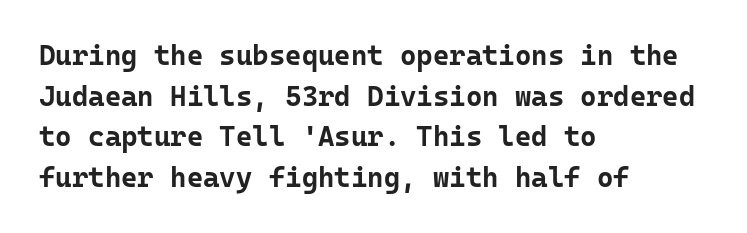
{"serif": "no", "italic": "no", "bold": "yes", "weight": "bold", "width": "normal", "stroke_contrast": "low", "x_height": "medium", "monospaced": "yes", "underline": "no", "align": "left", "line_spacing": "normal", "line_spacing_ratio": 1.45, "letter_spacing": "normal", "letter_spacing_em": 0.0, "glyph_px": 28}
